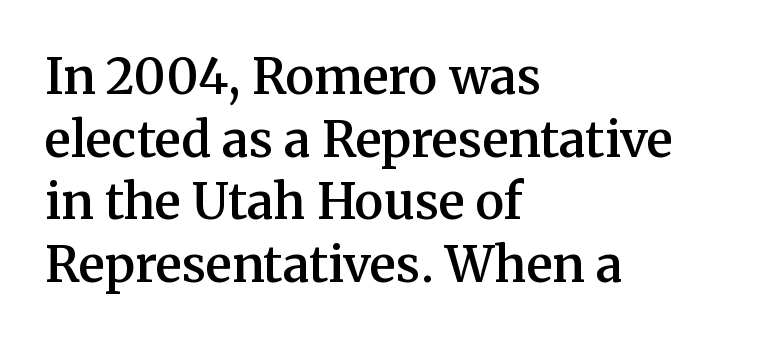
{"serif": "yes", "italic": "no", "bold": "semi", "weight": "semibold", "width": "normal", "stroke_contrast": "medium", "x_height": "medium", "monospaced": "no", "underline": "no", "align": "left", "line_spacing": "normal", "line_spacing_ratio": 1.28, "letter_spacing": "normal", "letter_spacing_em": 0.0, "glyph_px": 49}
